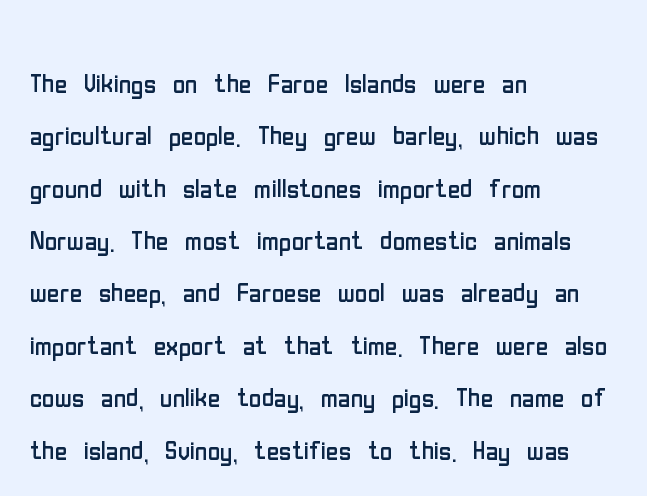
It's the straight-up-and-down kind of type. This rendering uses left alignment, leaving the right contour irregular. Varying glyph widths throughout — classic text-font behaviour. The strokes are not fattened; the text isn't bold.
